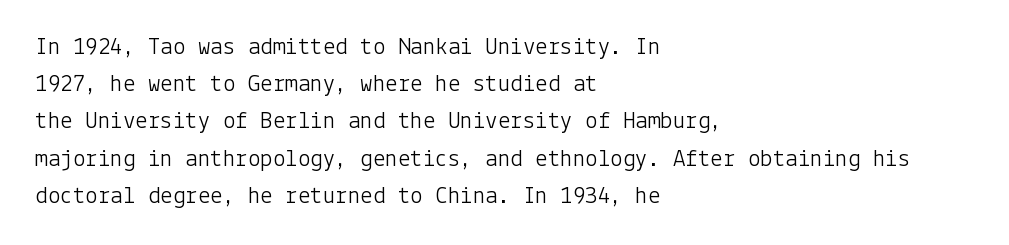
{"italic": "no", "bold": "no", "underline": "no", "align": "left", "line_spacing": "normal", "line_spacing_ratio": 1.49, "letter_spacing": "normal", "letter_spacing_em": 0.0, "glyph_px": 25}
